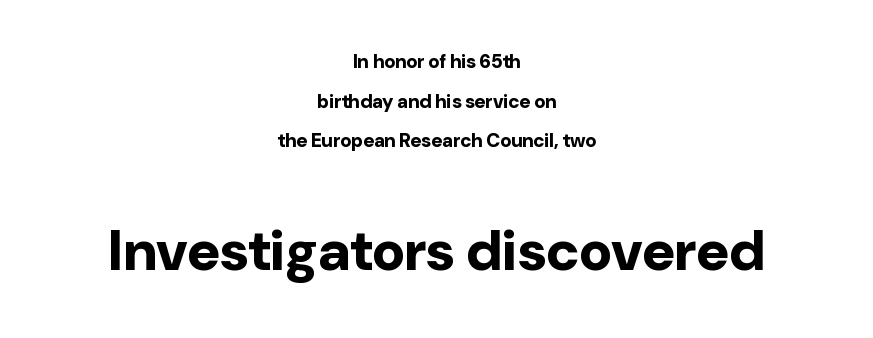
Q: Is the text bold? A: Yes.
Q: Is the text italic (slanted)? A: No, it is upright.
Q: Is the typeface a serif or a sans-serif typeface? A: Sans-serif.
Q: Is the text underlined? A: No.
Q: How is the paragraph aligned? A: Centered.
Q: Is the spacing between letters normal or unusually wide? A: Normal.
Q: Is the spacing between lines tight, normal or loose? A: Loose.
Q: Which block of text is set in a larger size, the first (top) or the second (bottom)? A: The second (bottom) one.
Q: Width (condensed, normal, or wide)? A: Normal.
Q: Stroke contrast? A: Low.
Q: x-height? A: Medium.
Q: Monospaced? A: No.
